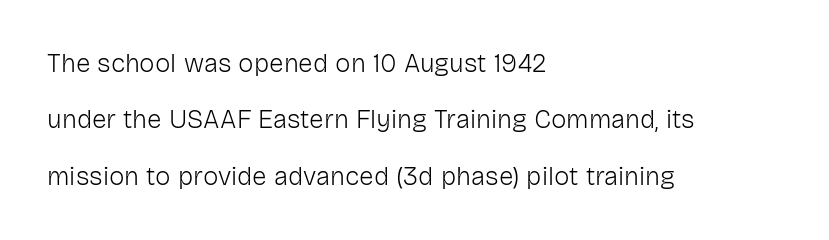
The image shows 26 px text type, upright; set left-aligned, loose line spacing (2.17x), normal letter spacing, not underlined.
